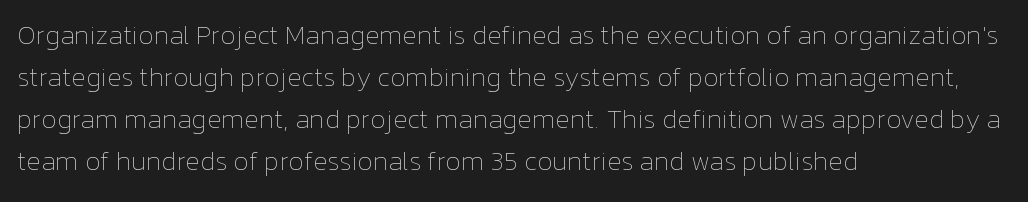
{"italic": "no", "bold": "no", "underline": "no", "align": "left", "line_spacing": "normal", "line_spacing_ratio": 1.55, "letter_spacing": "normal", "letter_spacing_em": 0.0, "glyph_px": 27}
